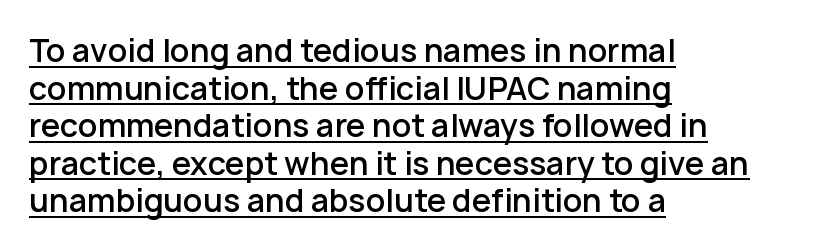
Look at the stroke-to-counter ratio: somewhat heavy, a semibold. These lines keep a tight, regular rhythm from letter to letter. Caption: multi-line text, flush left, ragged right. Varying glyph widths throughout — classic text-font behaviour. Observe the absence of serifs on each vertical stroke in this sample. Honestly, the underline is the first thing you notice here.
